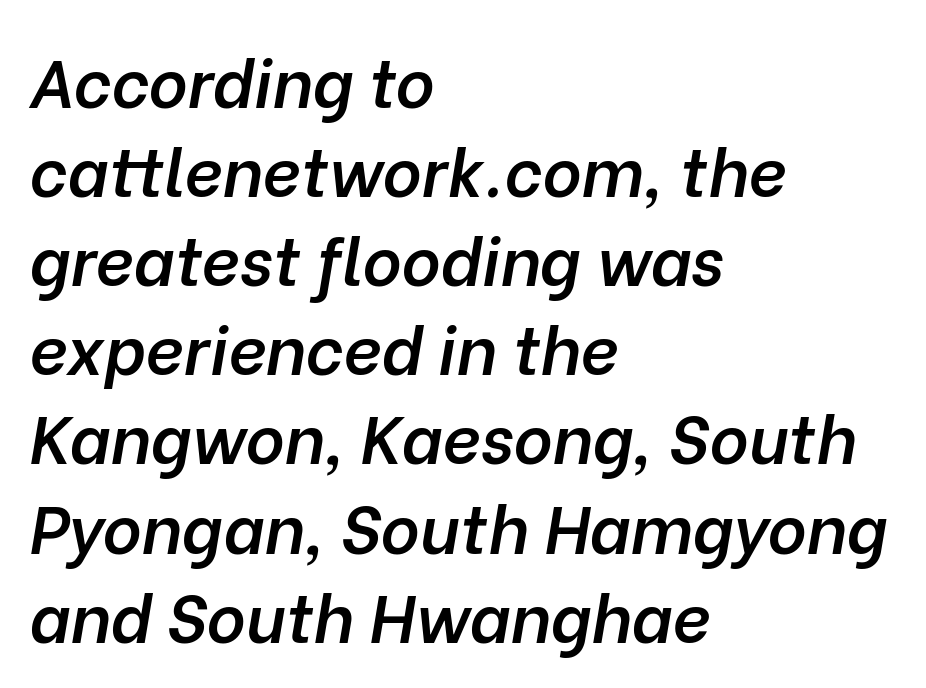
{"italic": "yes", "lean": "right", "slant_degrees": 10, "bold": "semi", "weight": "semibold", "width": "normal", "stroke_contrast": "low", "x_height": "medium", "monospaced": "no", "underline": "no", "align": "left", "line_spacing": "normal", "line_spacing_ratio": 1.33, "letter_spacing": "normal", "letter_spacing_em": 0.0, "glyph_px": 67}
